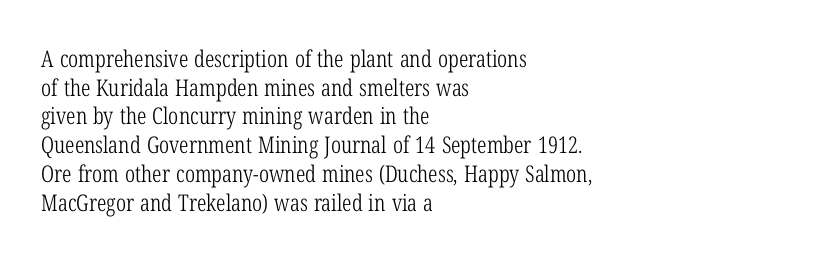
The image shows 23 px text type, upright; set left-aligned, normal line spacing (1.25x), normal letter spacing, not underlined.
